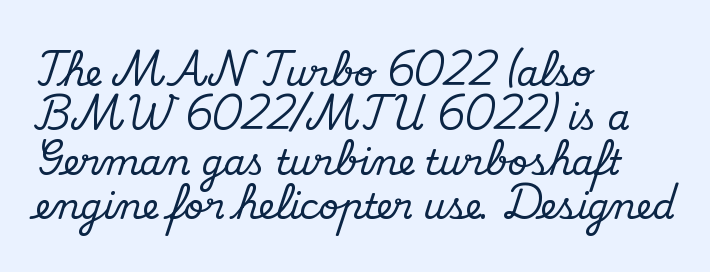
{"serif": "yes", "width": "normal", "stroke_contrast": "medium", "x_height": "small", "monospaced": "no", "underline": "no", "align": "left", "line_spacing": "normal", "line_spacing_ratio": 1.27, "letter_spacing": "normal", "letter_spacing_em": 0.0, "glyph_px": 35}
